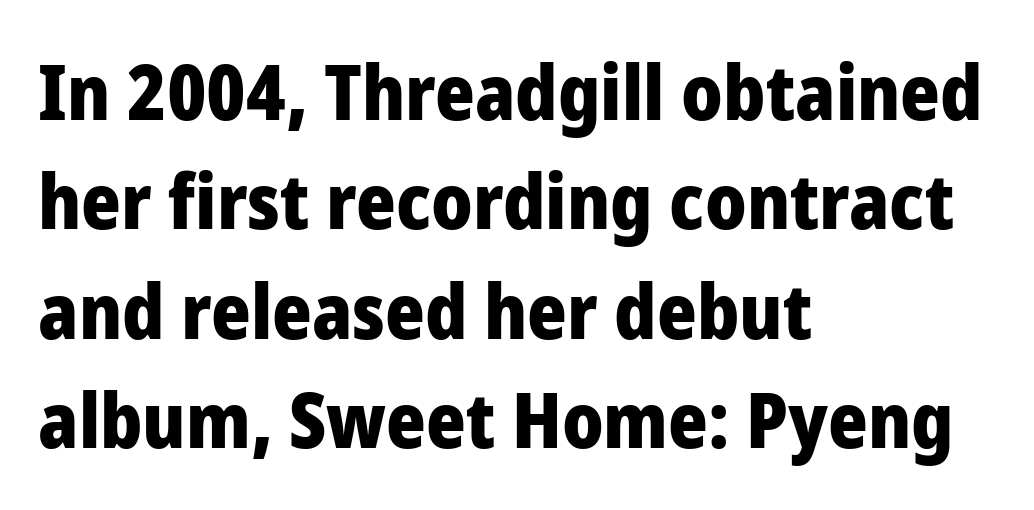
The image shows 76 px heavy sans-serif type, upright; set left-aligned, normal line spacing (1.44x), normal letter spacing, not underlined; low stroke contrast and a medium x-height.
